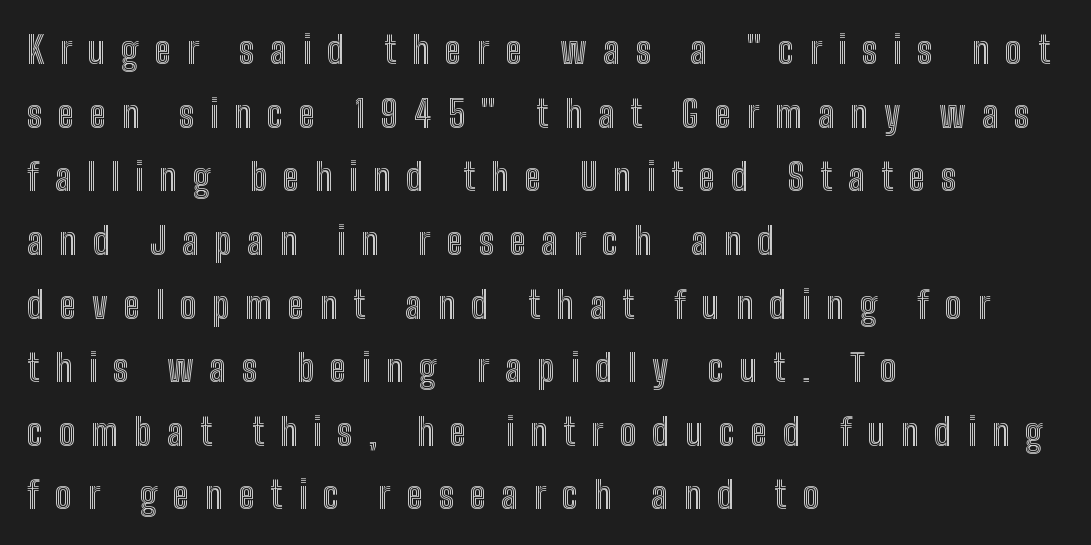
{"italic": "no", "width": "condensed", "x_height": "medium", "monospaced": "no", "underline": "no", "align": "left", "line_spacing_ratio": 1.72, "letter_spacing": "wide", "letter_spacing_em": 0.43, "glyph_px": 37}
